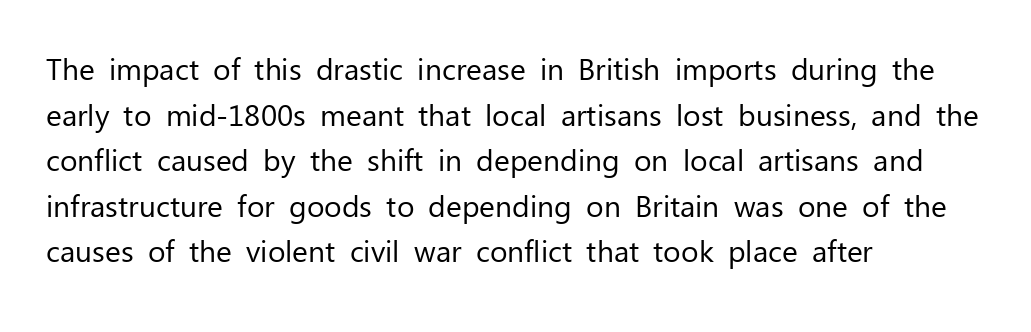
Q: Is the text bold? A: No.
Q: Is the text italic (slanted)? A: No, it is upright.
Q: Is the typeface a serif or a sans-serif typeface? A: Sans-serif.
Q: Is the text underlined? A: No.
Q: How is the paragraph aligned? A: Left-aligned.
Q: Is the spacing between letters normal or unusually wide? A: Normal.
Q: Is the spacing between lines tight, normal or loose? A: Normal.
Q: Width (condensed, normal, or wide)? A: Normal.
Q: Stroke contrast? A: Low.
Q: x-height? A: Medium.
Q: Monospaced? A: No.
